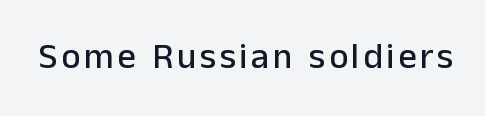
Looks like regular typesetting: each glyph gets only the width it needs. No word sits above an underline. The typography opts for an upright posture over an oblique one. To sum up the face: it is a sans, with no serifs.
